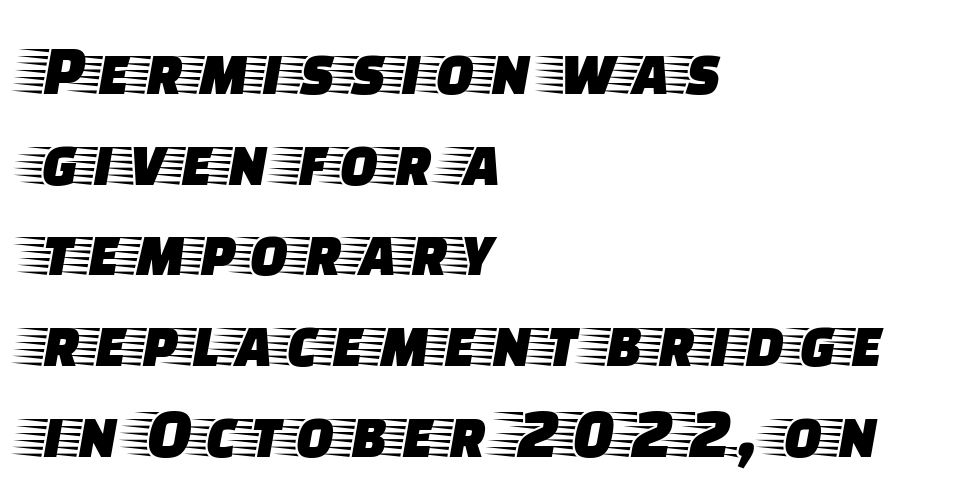
A bare baseline throughout the passage. You can tell from the footed stems that serif type was used. A classic flush-left, rag-right setting is used for this passage.
